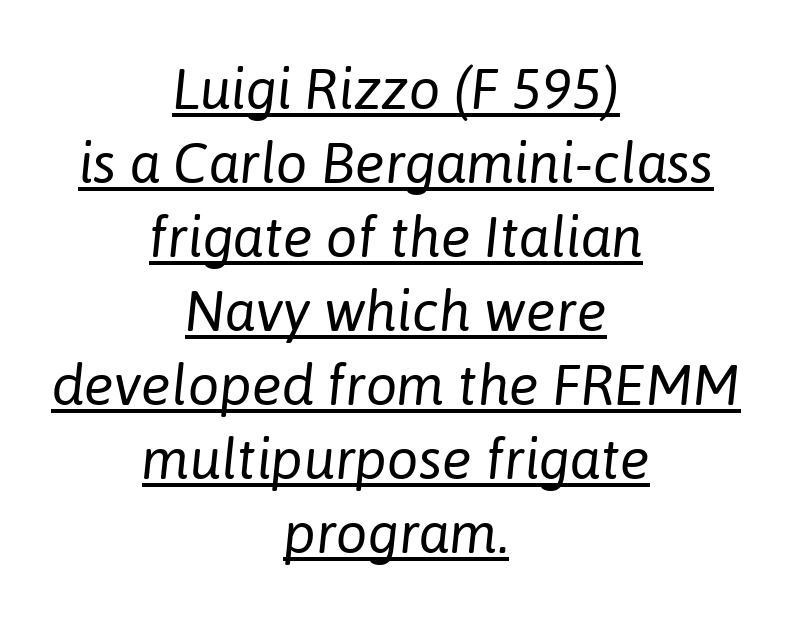
Q: Is the text bold? A: No.
Q: Is the text italic (slanted)? A: Yes, it leans right by about 6 degrees.
Q: Is the text underlined? A: Yes.
Q: How is the paragraph aligned? A: Centered.
Q: Is the spacing between letters normal or unusually wide? A: Normal.
Q: Is the spacing between lines tight, normal or loose? A: Normal.
Q: Width (condensed, normal, or wide)? A: Normal.
Q: Stroke contrast? A: Low.
Q: x-height? A: Medium.
Q: Monospaced? A: No.
